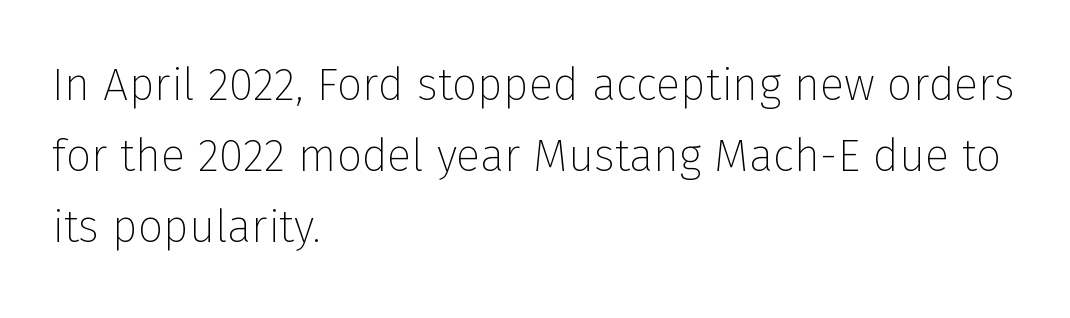
A sans-serif font was chosen for this passage. Bare-footed words on every line. No extra ink here — the face is not bold. Character widths vary here, with narrow letters taking less room than wide ones.
